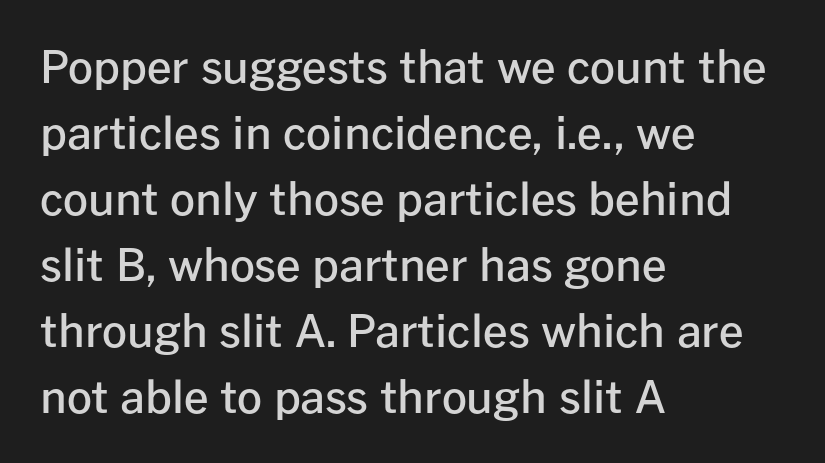
Check where the strokes stop: nothing finishes them off — pure sans. Reading down the block, your eye returns to a fixed left position each line. Do the characters align in a grid? No, the font is proportional. The passage shown is not underscored anywhere.
